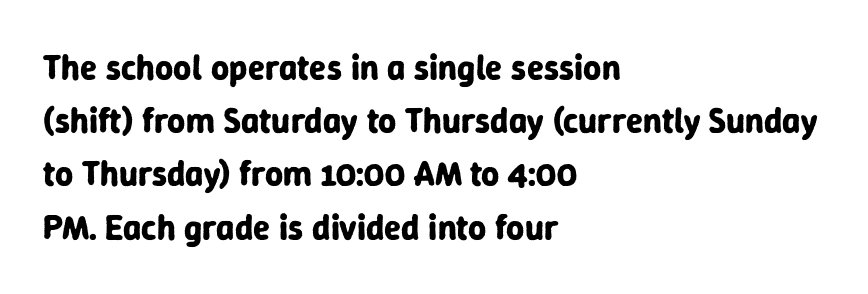
No word sits above an underline. Tall strokes in this sample are plumb rather than angled. Does the copy run flush right? No — it runs flush left. Line spacing here is normal. Students, this is bold: see how much ink each stroke carries.
